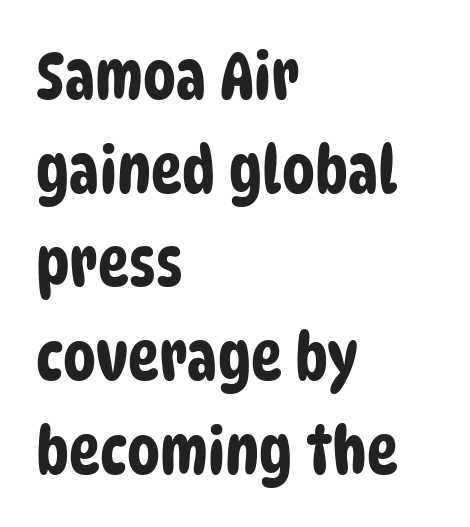
The paragraph shown leans on its left margin. Tracking here is standard; glyphs follow each other at the usual distance. Looks like regular typesetting: each glyph gets only the width it needs. Regarding serifs, this sample does without them. The lines sit at an ordinary, default distance from one another. Each row of text sits above clean, open space.
